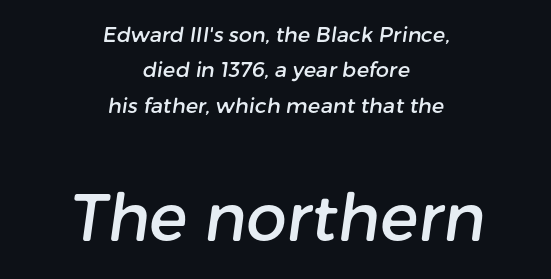
Q: Is the typeface a serif or a sans-serif typeface? A: Sans-serif.
Q: Is the text underlined? A: No.
Q: How is the paragraph aligned? A: Centered.
Q: Is the spacing between letters normal or unusually wide? A: Normal.
Q: Is the spacing between lines tight, normal or loose? A: Normal.
Q: Which block of text is set in a larger size, the first (top) or the second (bottom)? A: The second (bottom) one.
Q: Width (condensed, normal, or wide)? A: Normal.
Q: Stroke contrast? A: Low.
Q: x-height? A: Medium.
Q: Monospaced? A: No.
